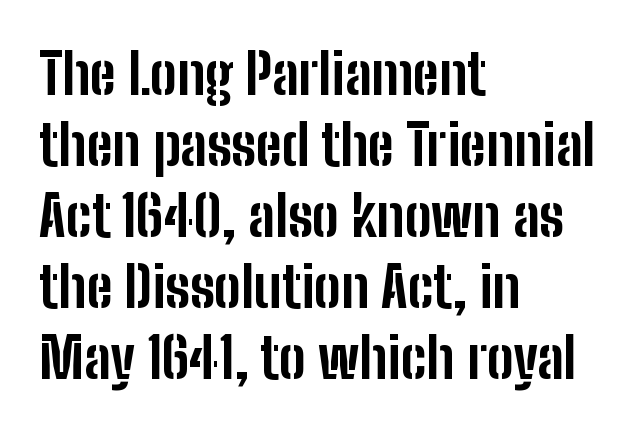
The image shows 56 px bold, condensed sans-serif type, upright; set left-aligned, normal line spacing (1.27x), normal letter spacing, not underlined; low stroke contrast and a medium x-height.
